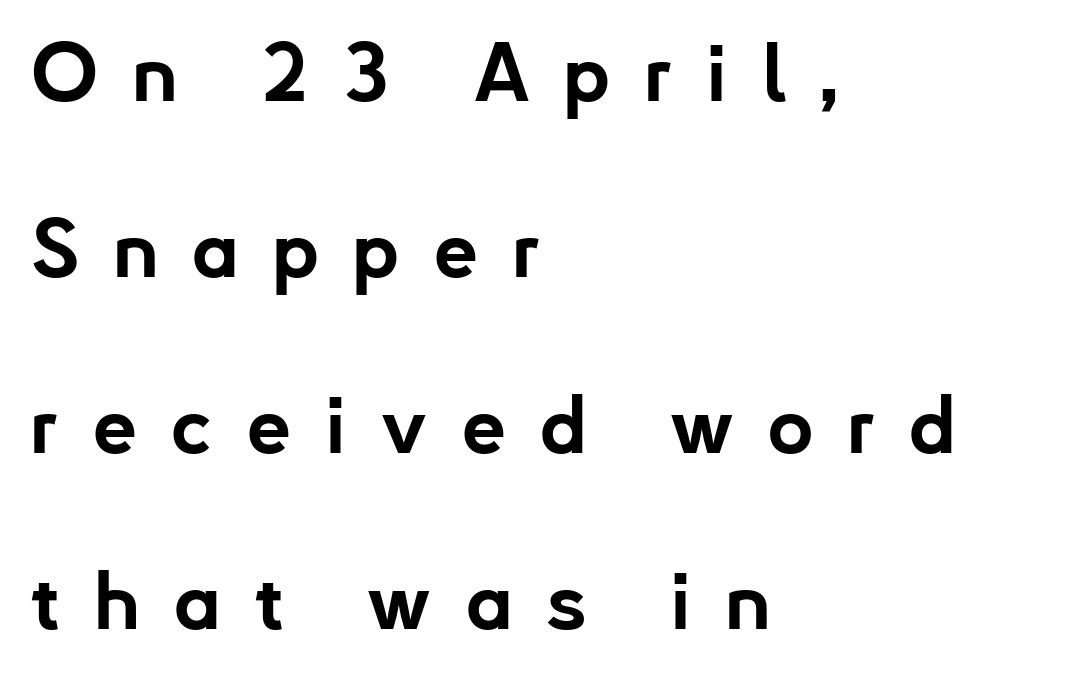
The image shows 80 px bold sans-serif type, upright; set left-aligned, loose line spacing (2.2x), unusually wide letter spacing (+0.41 em), not underlined; low stroke contrast and a small x-height.
